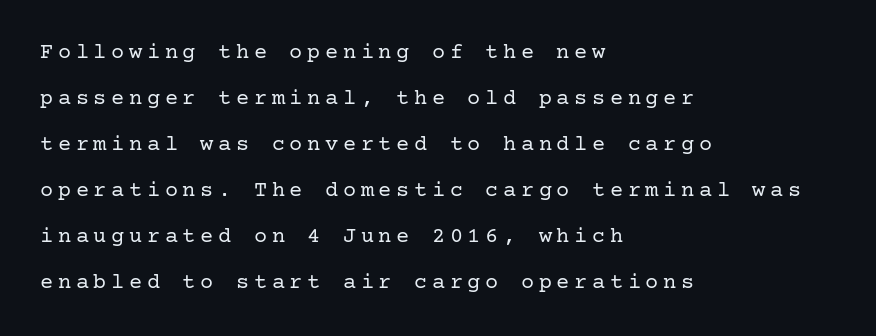
The image shows 22 px text type, upright; set left-aligned, loose line spacing (2.09x), unusually wide letter spacing (+0.21 em), not underlined.
